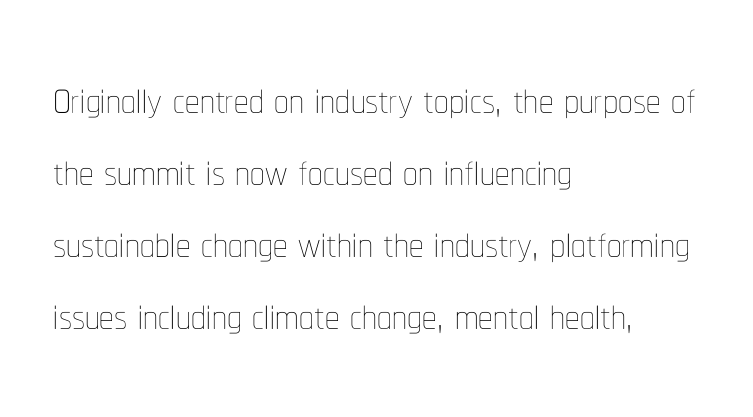
Q: Is the text bold? A: No.
Q: Is the text italic (slanted)? A: No, it is upright.
Q: Is the text underlined? A: No.
Q: How is the paragraph aligned? A: Left-aligned.
Q: Is the spacing between letters normal or unusually wide? A: Normal.
Q: Width (condensed, normal, or wide)? A: Condensed.
Q: Stroke contrast? A: Low.
Q: x-height? A: Medium.
Q: Monospaced? A: No.
